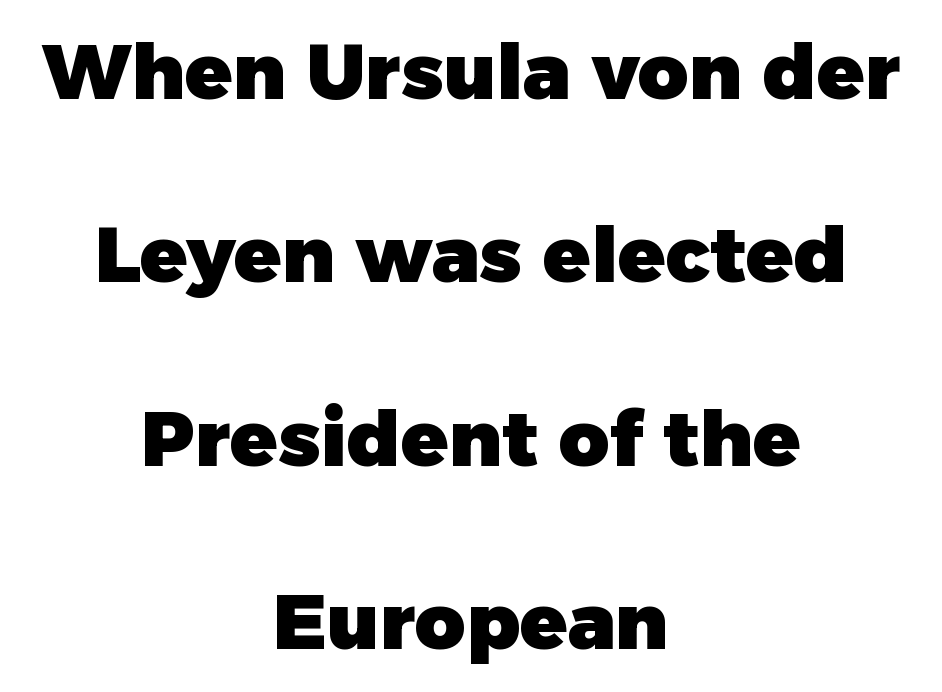
The image shows 78 px heavy sans-serif type, upright; set centered, loose line spacing (2.35x), normal letter spacing, not underlined; low stroke contrast and a medium x-height.
